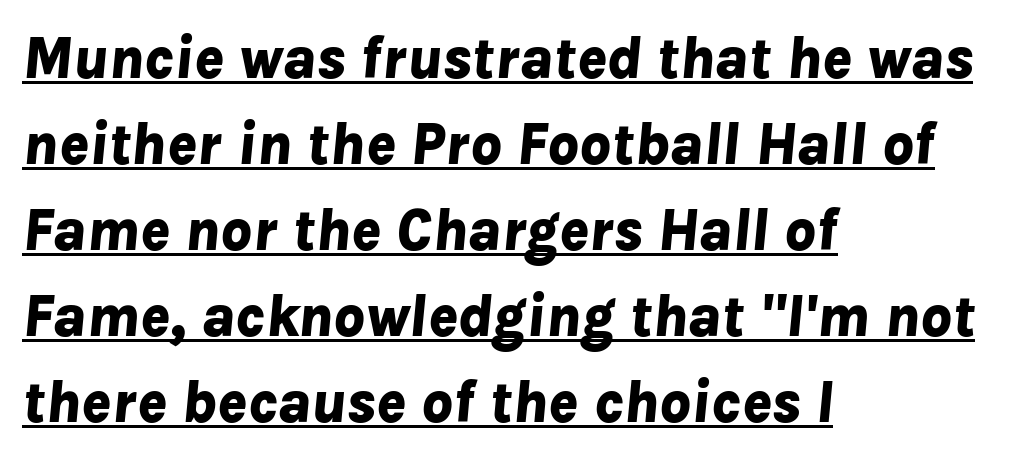
Q: Is the text bold? A: Yes.
Q: Is the text italic (slanted)? A: Yes, it leans right by about 8 degrees.
Q: Is the text underlined? A: Yes.
Q: How is the paragraph aligned? A: Left-aligned.
Q: Is the spacing between letters normal or unusually wide? A: Normal.
Q: Is the spacing between lines tight, normal or loose? A: Normal.
Q: Width (condensed, normal, or wide)? A: Normal.
Q: Stroke contrast? A: Low.
Q: x-height? A: Medium.
Q: Monospaced? A: No.
